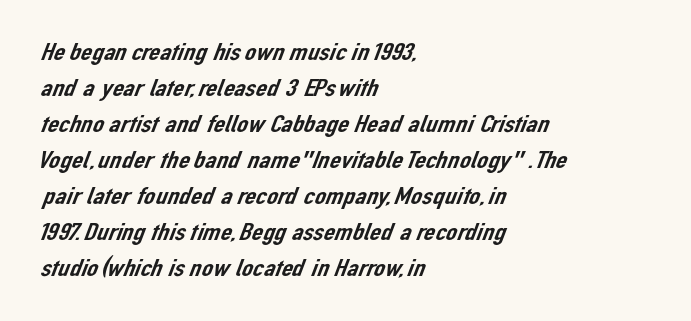
Q: Is the text underlined? A: No.
Q: How is the paragraph aligned? A: Left-aligned.
Q: Is the spacing between letters normal or unusually wide? A: Normal.
Q: Is the spacing between lines tight, normal or loose? A: Normal.
